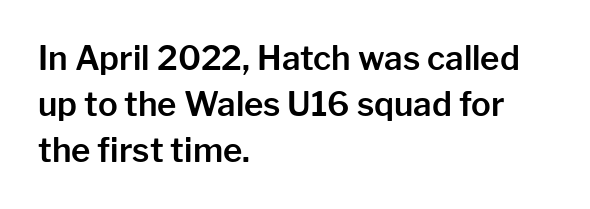
Q: Is the text italic (slanted)? A: No, it is upright.
Q: Is the typeface a serif or a sans-serif typeface? A: Sans-serif.
Q: Is the text underlined? A: No.
Q: How is the paragraph aligned? A: Left-aligned.
Q: Is the spacing between letters normal or unusually wide? A: Normal.
Q: Is the spacing between lines tight, normal or loose? A: Normal.
Q: Width (condensed, normal, or wide)? A: Normal.
Q: Stroke contrast? A: Low.
Q: x-height? A: Medium.
Q: Monospaced? A: No.
